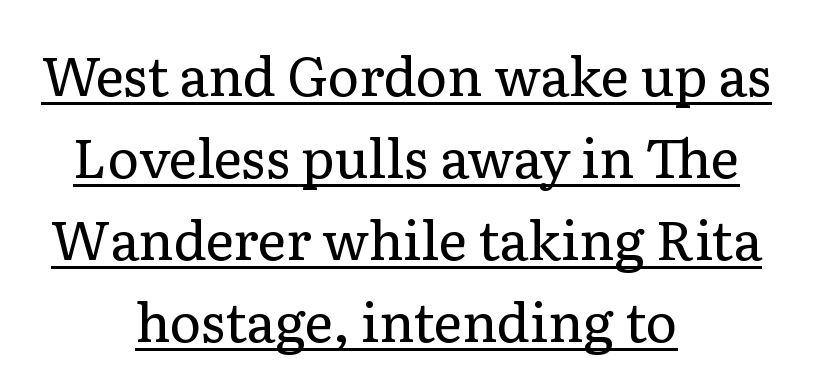
Q: Is the text bold? A: No.
Q: Is the text italic (slanted)? A: No, it is upright.
Q: Is the typeface a serif or a sans-serif typeface? A: Serif.
Q: Is the text underlined? A: Yes.
Q: How is the paragraph aligned? A: Centered.
Q: Is the spacing between letters normal or unusually wide? A: Normal.
Q: Is the spacing between lines tight, normal or loose? A: Normal.
Q: Width (condensed, normal, or wide)? A: Normal.
Q: Stroke contrast? A: Low.
Q: x-height? A: Medium.
Q: Monospaced? A: No.
